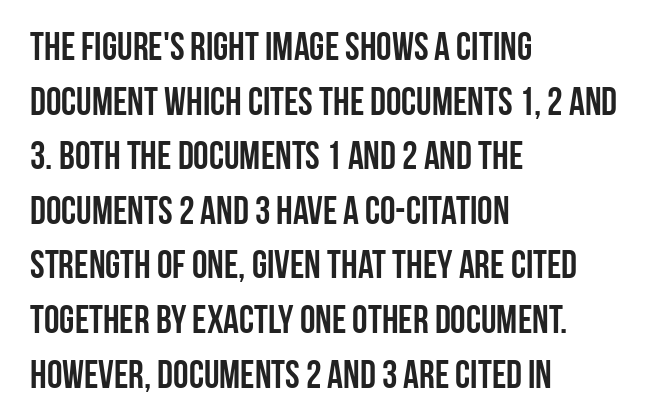
These lines are composed in type without serifs. The lettering stays uniformly vertical, giving the passage a roman look. Leftover space on each line is placed entirely after the last word. Tracking here is standard; glyphs follow each other at the usual distance. Strong, thick strokes mark this as bold type.
